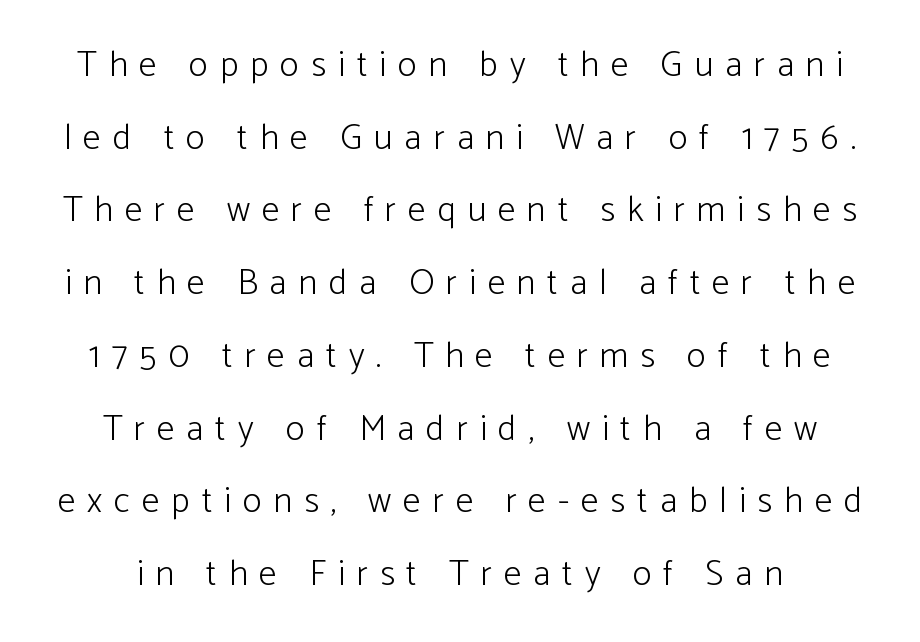
The image shows 36 px light sans-serif type, upright; set centered, loose line spacing (2.02x), unusually wide letter spacing (+0.33 em), not underlined; low stroke contrast and a medium x-height.
